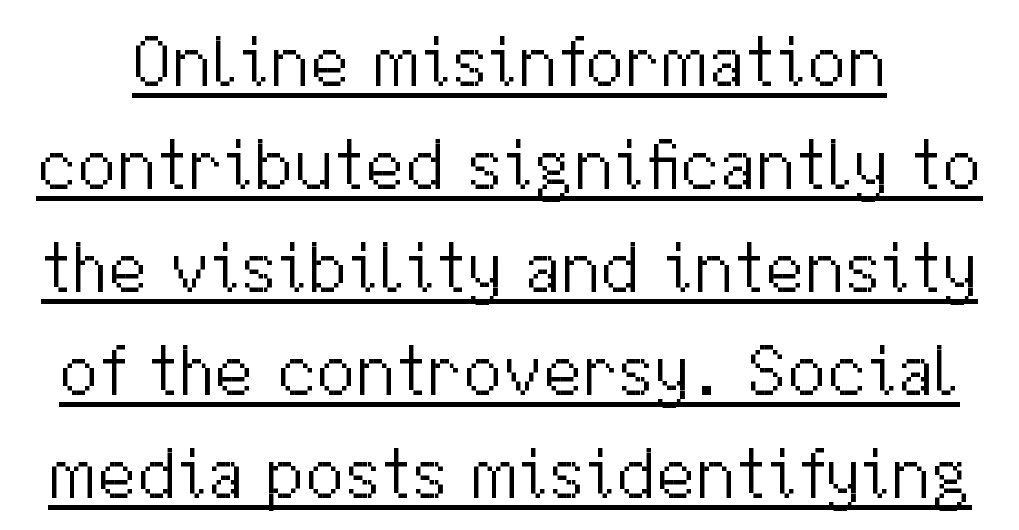
{"serif": "no", "italic": "no", "bold": "no", "weight": "light", "width": "normal", "stroke_contrast": "medium", "x_height": "medium", "monospaced": "no", "underline": "yes", "line_spacing": "normal", "line_spacing_ratio": 1.45, "letter_spacing": "normal", "letter_spacing_em": 0.0, "glyph_px": 71}
